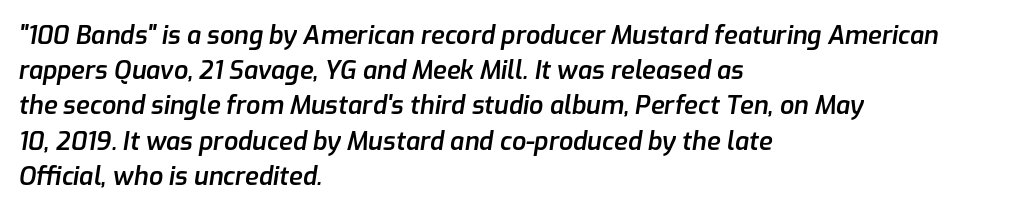
The image shows 25 px text type, italic (leaning right); set left-aligned, normal line spacing (1.41x), normal letter spacing, not underlined.
